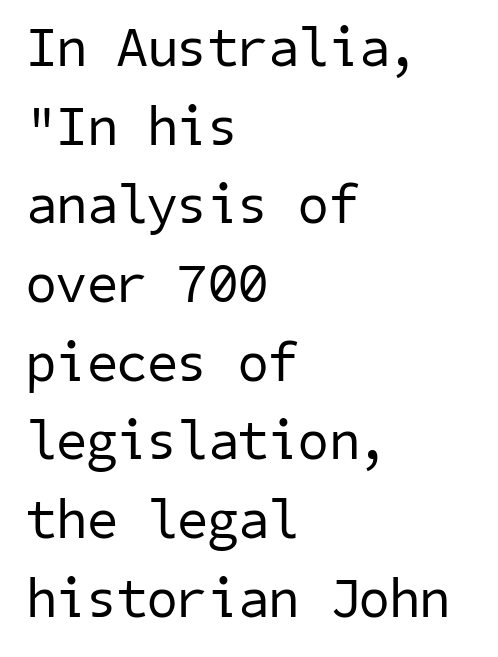
The rendering keeps characters at their native spacing. No letter is thick-stroked: the sample isn't bold. Baseline-to-baseline distance is the conventional proportion of letter height. Look at the bottom of the vertical strokes: they stop flat, with no serifs.
